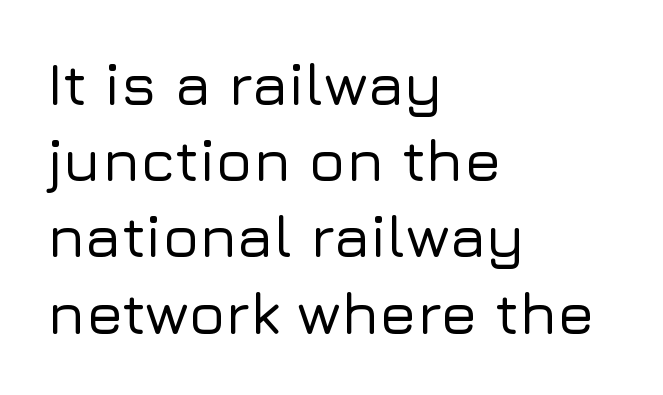
The letterforms sit shoulder to shoulder at normal distance. The font family rendered here belongs to the sans-serif group. Every row of glyphs begins at an identical x-position on the left. Think of a printed novel: that variable character pitch is what you see here.
